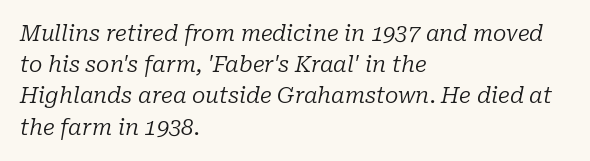
The image shows 22 px text type, italic (leaning right); set left-aligned, normal line spacing (1.42x), normal letter spacing, not underlined.
